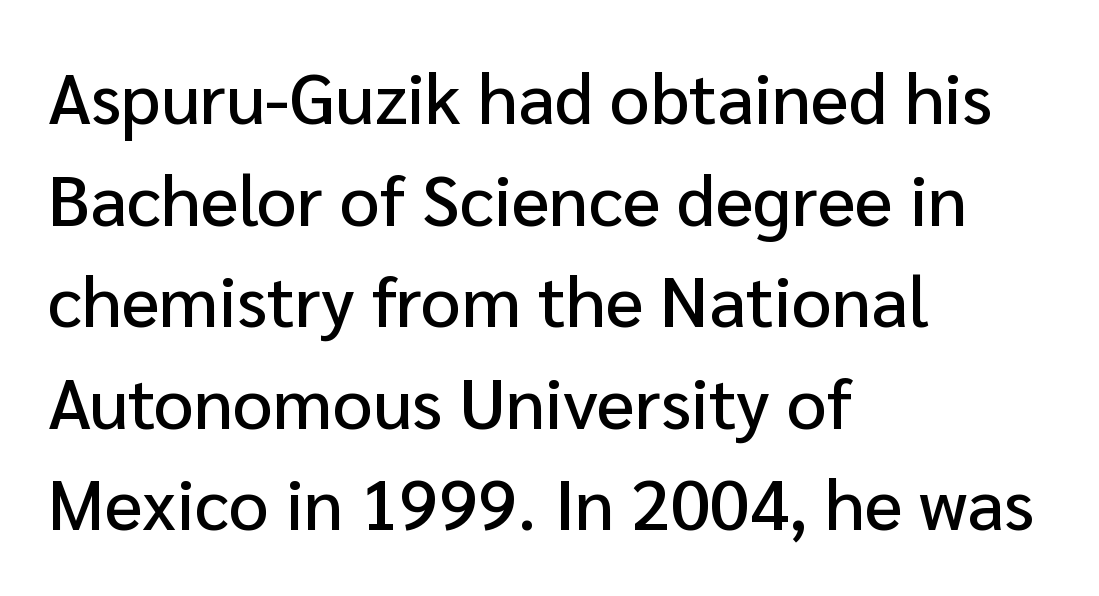
The foot of each line stays bare and open. You could not count columns in this text — the font is proportionally spaced. Style check: upright. The characters display no serif detailing; their extremities are plain. Is the letter spacing exaggerated? No — it looks like the ordinary default. Rows of type keep a routine distance in the vertical direction.
